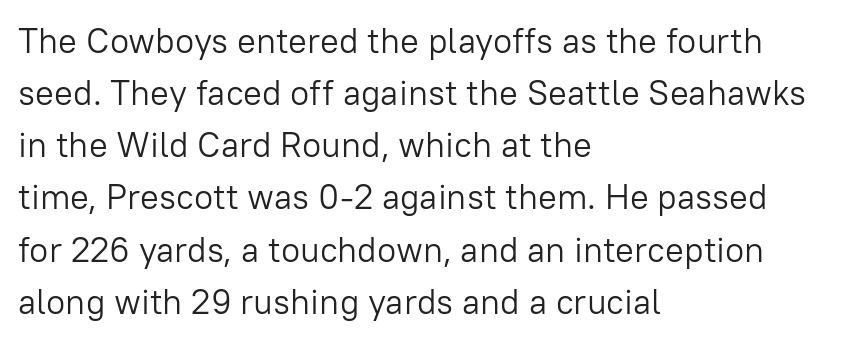
{"serif": "no", "italic": "no", "bold": "no", "weight": "light", "width": "normal", "stroke_contrast": "low", "x_height": "medium", "monospaced": "no", "underline": "no", "align": "left", "line_spacing": "normal", "line_spacing_ratio": 1.49, "letter_spacing": "normal", "letter_spacing_em": 0.0, "glyph_px": 35}
